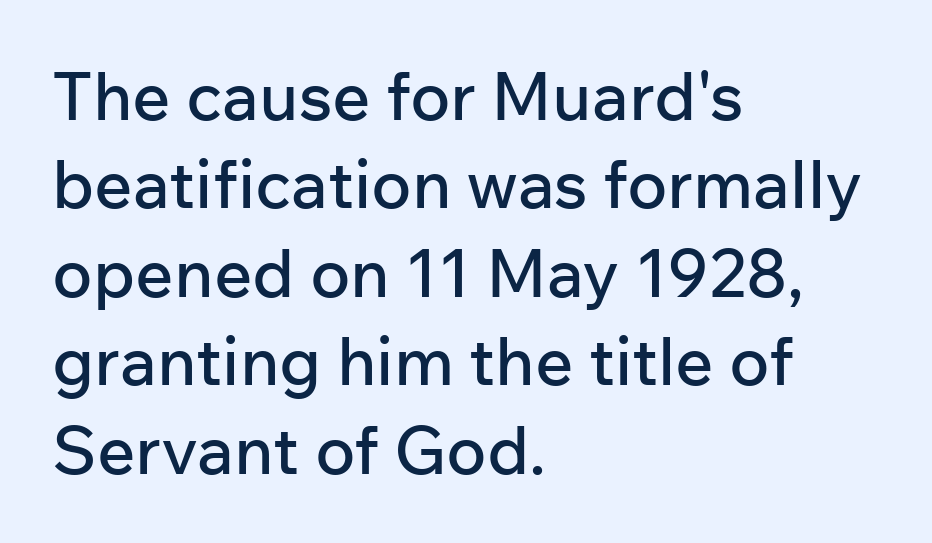
The image shows 67 px sans-serif type, upright; set left-aligned, normal line spacing (1.32x), normal letter spacing, not underlined; low stroke contrast and a medium x-height.
